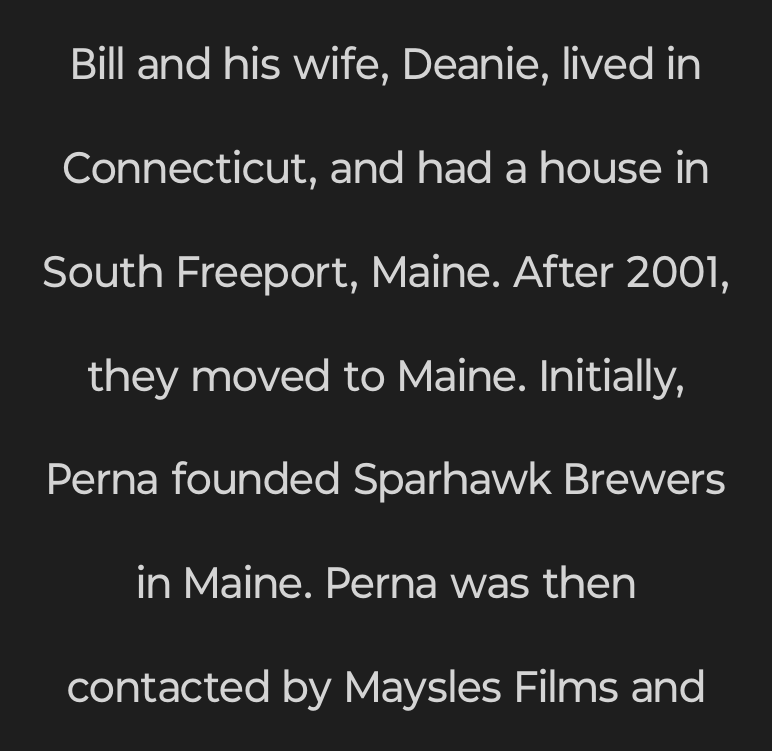
The image shows 44 px regular-weight sans-serif type, upright; set centered, loose line spacing (2.36x), normal letter spacing, not underlined; low stroke contrast and a medium x-height.
